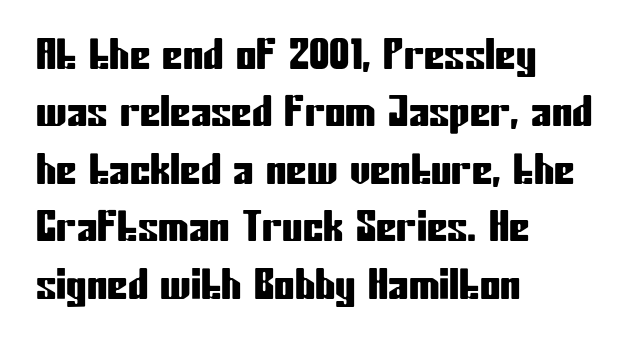
Q: Is the text italic (slanted)? A: No, it is upright.
Q: Is the typeface a serif or a sans-serif typeface? A: Sans-serif.
Q: Is the text underlined? A: No.
Q: How is the paragraph aligned? A: Left-aligned.
Q: Is the spacing between letters normal or unusually wide? A: Normal.
Q: Is the spacing between lines tight, normal or loose? A: Normal.
Q: Width (condensed, normal, or wide)? A: Condensed.
Q: Stroke contrast? A: Low.
Q: x-height? A: Medium.
Q: Monospaced? A: No.
